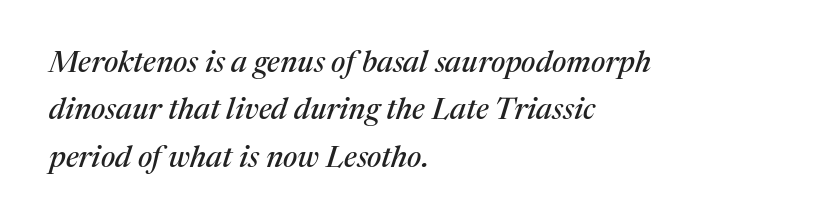
Q: Is the text italic (slanted)? A: Yes, it leans right by about 17 degrees.
Q: Is the typeface a serif or a sans-serif typeface? A: Serif.
Q: Is the text underlined? A: No.
Q: How is the paragraph aligned? A: Left-aligned.
Q: Is the spacing between letters normal or unusually wide? A: Normal.
Q: Is the spacing between lines tight, normal or loose? A: Normal.
Q: Width (condensed, normal, or wide)? A: Normal.
Q: Stroke contrast? A: Medium.
Q: x-height? A: Medium.
Q: Monospaced? A: No.
